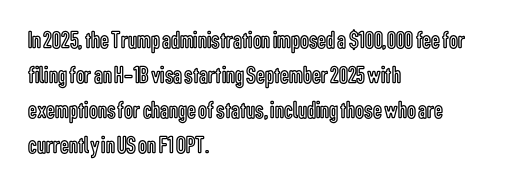
The image shows 25 px text type, upright; set left-aligned, normal line spacing (1.4x), normal letter spacing, not underlined.
